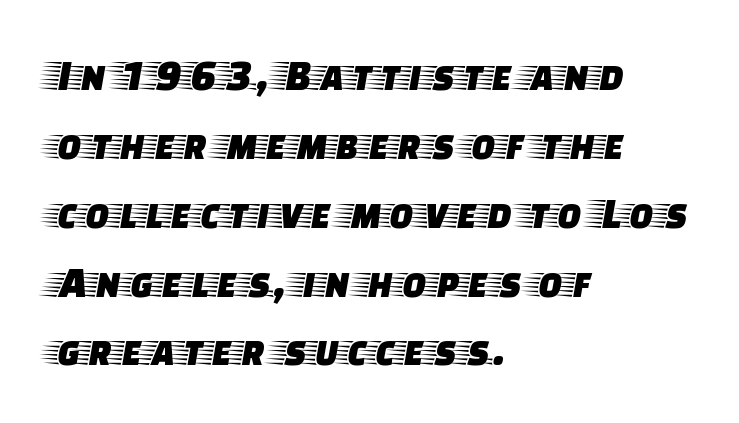
Q: Is the text italic (slanted)? A: Yes.
Q: Is the typeface a serif or a sans-serif typeface? A: Serif.
Q: Is the text underlined? A: No.
Q: How is the paragraph aligned? A: Left-aligned.
Q: Is the spacing between letters normal or unusually wide? A: Normal.
Q: Is the spacing between lines tight, normal or loose? A: Normal.
Q: Width (condensed, normal, or wide)? A: Wide.
Q: Stroke contrast? A: Low.
Q: x-height? A: Large.
Q: Monospaced? A: No.
